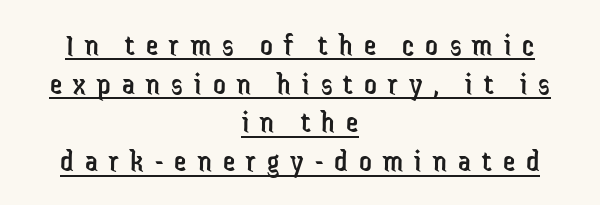
Q: Is the text bold? A: No.
Q: Is the text italic (slanted)? A: No, it is upright.
Q: Is the typeface a serif or a sans-serif typeface? A: Sans-serif.
Q: Is the text underlined? A: Yes.
Q: How is the paragraph aligned? A: Centered.
Q: Is the spacing between letters normal or unusually wide? A: Unusually wide.
Q: Is the spacing between lines tight, normal or loose? A: Normal.
Q: Width (condensed, normal, or wide)? A: Condensed.
Q: Stroke contrast? A: Low.
Q: x-height? A: Medium.
Q: Monospaced? A: No.
